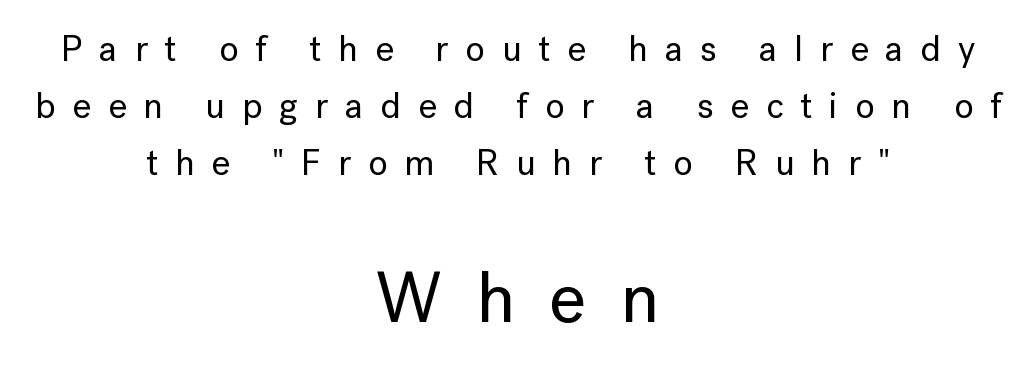
Reading top to bottom, the characters get bigger at the block break. The characters display no serif detailing; their extremities are plain. No italicization has been applied; the sample stays upright. Rule under the text: the space is simply empty. Do the characters align in a grid? No, the font is proportional. Rows of type keep a routine distance in the vertical direction.
